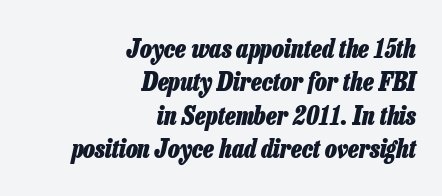
The paragraph shown leans on its right margin. Caption: standard tracking, unaltered. Underlining? Definitely not there. Regular leading. There's an unmistakable incline to the writing here. Does the weight exceed regular? Yes, all the way to bold.
